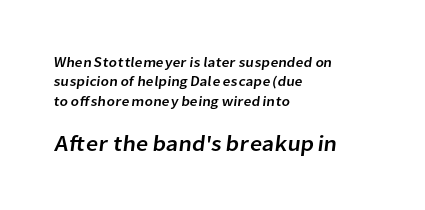
The image shows 22 px text type; set left-aligned, normal line spacing (1.39x), normal letter spacing, not underlined; the second (bottom) block is 1.57x larger.
